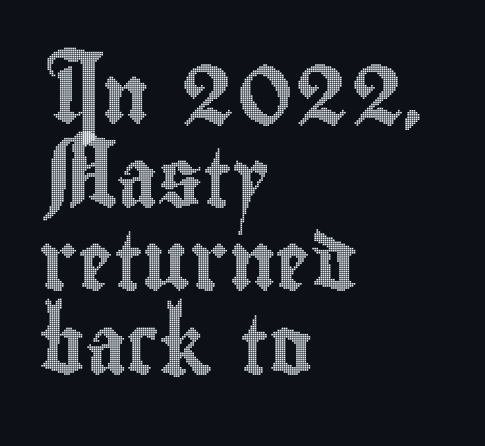
Q: Is the text italic (slanted)? A: No, it is upright.
Q: Is the text underlined? A: No.
Q: How is the paragraph aligned? A: Left-aligned.
Q: Is the spacing between letters normal or unusually wide? A: Normal.
Q: Is the spacing between lines tight, normal or loose? A: Normal.
Q: Width (condensed, normal, or wide)? A: Condensed.
Q: x-height? A: Small.
Q: Monospaced? A: No.
